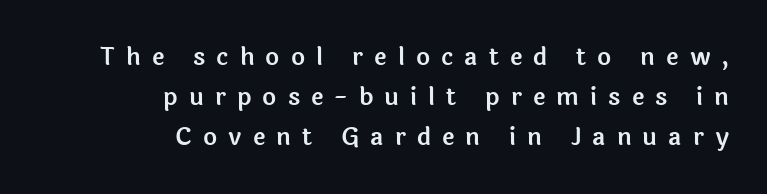
{"italic": "no", "underline": "no", "align": "right", "line_spacing": "normal", "line_spacing_ratio": 1.66, "letter_spacing": "wide", "letter_spacing_em": 0.46, "glyph_px": 24}
